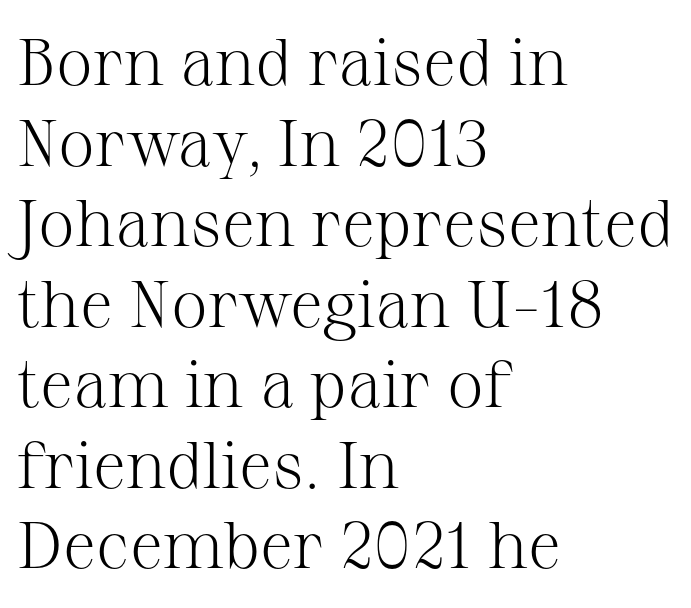
{"serif": "yes", "italic": "no", "bold": "no", "weight": "light", "width": "normal", "stroke_contrast": "medium", "x_height": "medium", "monospaced": "no", "underline": "no", "align": "left", "line_spacing_ratio": 1.22, "letter_spacing": "normal", "letter_spacing_em": 0.0, "glyph_px": 66}
